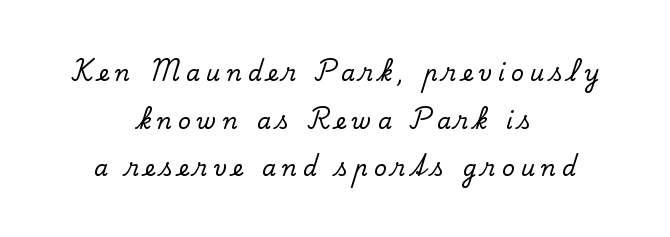
{"underline": "no", "align": "center", "line_spacing": "loose", "line_spacing_ratio": 2.16, "letter_spacing": "wide", "letter_spacing_em": 0.28, "glyph_px": 22}
